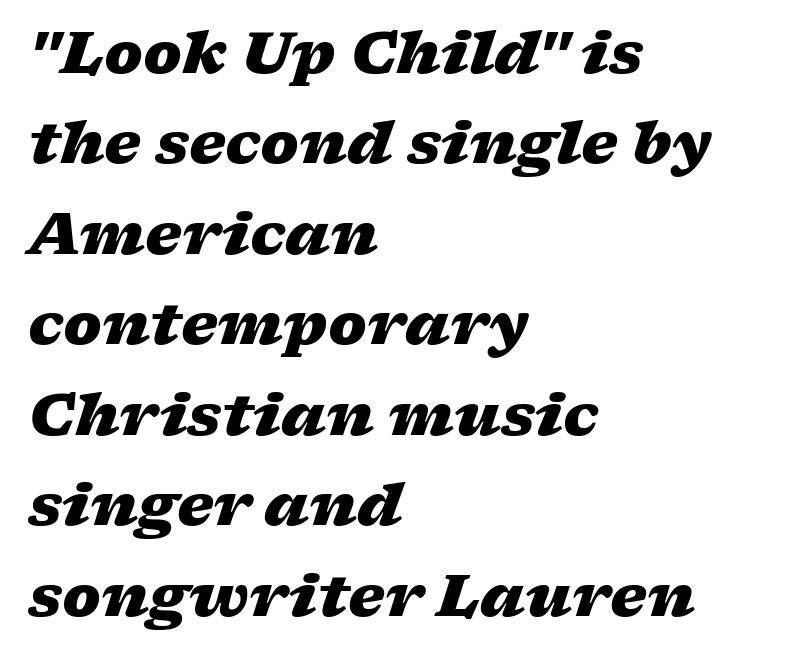
This sample is left-justified, so line endings fall wherever the words run out. A typesetter would call this leading conventional body-copy spacing. The baseline area is clear. Emphasis by weight is at full strength: bold. This sample has the flowing, uneven cadence of proportional lettering. Style check: oblique.
